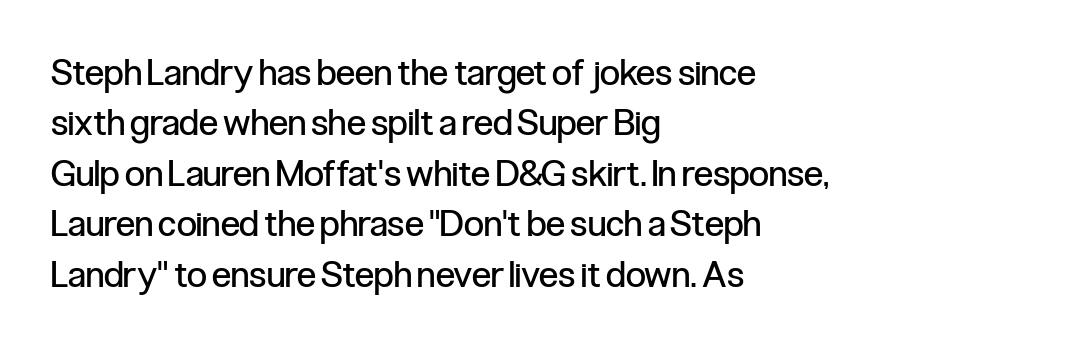
Heft: none added — not bold. Do the characters align in a grid? No, the font is proportional. Caption: standard tracking, unaltered. Font category for this specimen: sans-serif. One-word summary of the alignment: left. Letters rest on an invisible, unmarked baseline.
